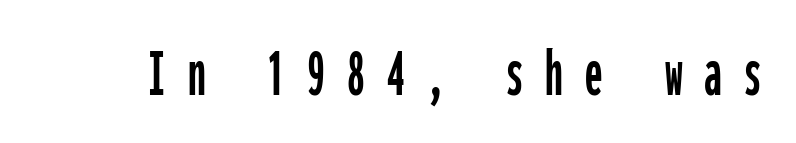
{"serif": "no", "italic": "no", "width": "condensed", "stroke_contrast": "low", "x_height": "medium", "monospaced": "yes", "underline": "no", "letter_spacing": "wide", "letter_spacing_em": 0.31, "glyph_px": 71}
